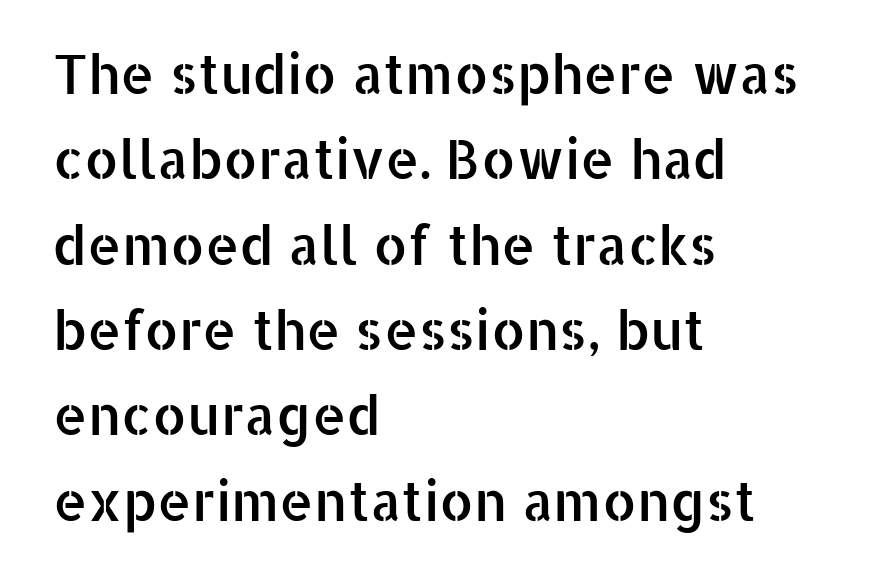
Normally led — the rows are evenly, conventionally spaced. The foot of each line stays bare and open. Looks like regular typesetting: each glyph gets only the width it needs. The specimen reads as upright at a glance.
